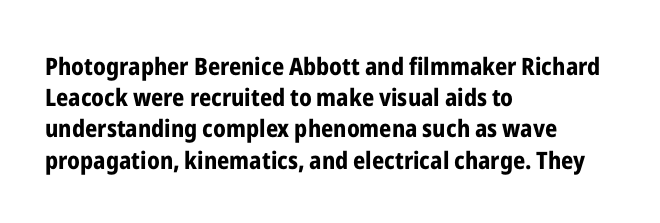
Every letter is thick-stroked: bold, no question. Line starts are locked; line ends wander. What's the leading like? Ordinary, nothing unusual. Glance below the letters and you will spot only blank space.
